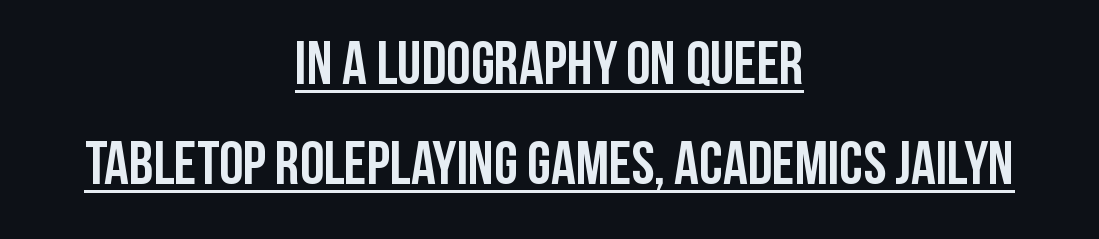
Q: Is the text bold? A: Yes.
Q: Is the text italic (slanted)? A: No, it is upright.
Q: Is the typeface a serif or a sans-serif typeface? A: Sans-serif.
Q: Is the text underlined? A: Yes.
Q: How is the paragraph aligned? A: Centered.
Q: Is the spacing between letters normal or unusually wide? A: Normal.
Q: Is the spacing between lines tight, normal or loose? A: Normal.
Q: Width (condensed, normal, or wide)? A: Condensed.
Q: Stroke contrast? A: Low.
Q: x-height? A: Large.
Q: Monospaced? A: No.
